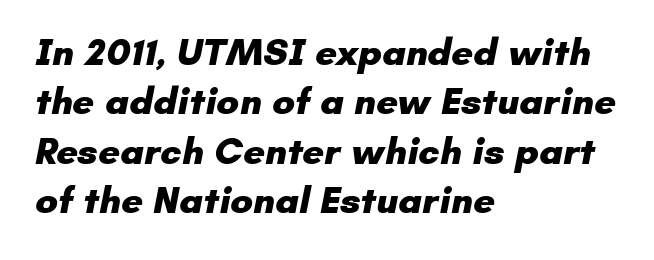
Q: Is the text bold? A: Yes.
Q: Is the typeface a serif or a sans-serif typeface? A: Sans-serif.
Q: Is the text underlined? A: No.
Q: How is the paragraph aligned? A: Left-aligned.
Q: Is the spacing between letters normal or unusually wide? A: Normal.
Q: Is the spacing between lines tight, normal or loose? A: Normal.
Q: Width (condensed, normal, or wide)? A: Normal.
Q: Stroke contrast? A: Low.
Q: x-height? A: Small.
Q: Monospaced? A: No.
